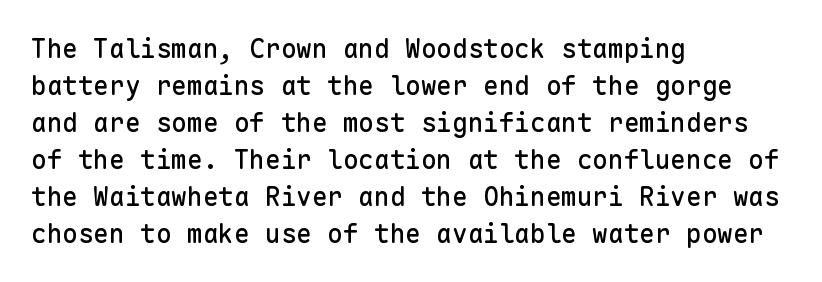
{"italic": "no", "underline": "no", "align": "left", "line_spacing": "normal", "line_spacing_ratio": 1.42, "letter_spacing": "normal", "letter_spacing_em": 0.0, "glyph_px": 26}
